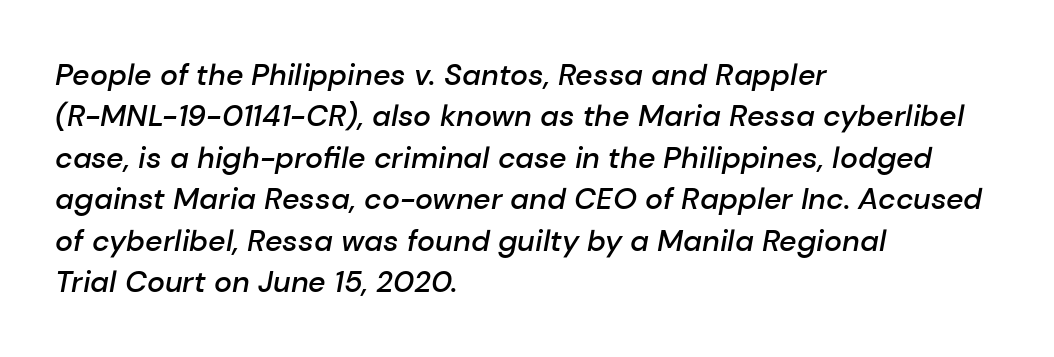
{"italic": "yes", "lean": "right", "slant_degrees": 10, "bold": "semi", "weight": "semibold", "width": "normal", "stroke_contrast": "low", "x_height": "medium", "monospaced": "no", "underline": "no", "align": "left", "line_spacing": "normal", "line_spacing_ratio": 1.38, "letter_spacing": "normal", "letter_spacing_em": 0.0, "glyph_px": 30}
